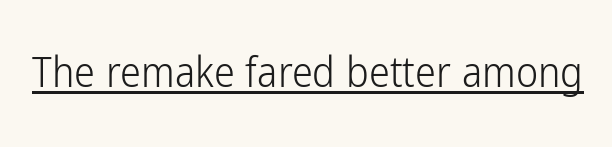
{"serif": "no", "italic": "no", "bold": "no", "weight": "light", "width": "condensed", "stroke_contrast": "low", "x_height": "medium", "monospaced": "no", "underline": "yes", "letter_spacing": "normal", "letter_spacing_em": 0.0, "glyph_px": 42}
